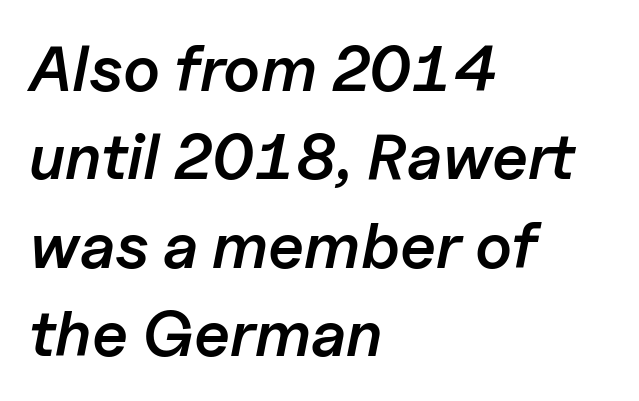
Q: Is the text bold? A: Semi-bold.
Q: Is the text italic (slanted)? A: Yes, it leans right by about 11 degrees.
Q: Is the text underlined? A: No.
Q: How is the paragraph aligned? A: Left-aligned.
Q: Is the spacing between letters normal or unusually wide? A: Normal.
Q: Is the spacing between lines tight, normal or loose? A: Normal.
Q: Width (condensed, normal, or wide)? A: Normal.
Q: Stroke contrast? A: Low.
Q: x-height? A: Medium.
Q: Monospaced? A: No.
